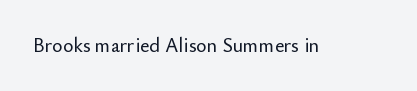
The image shows 20 px text type, upright; set normal letter spacing, not underlined.
